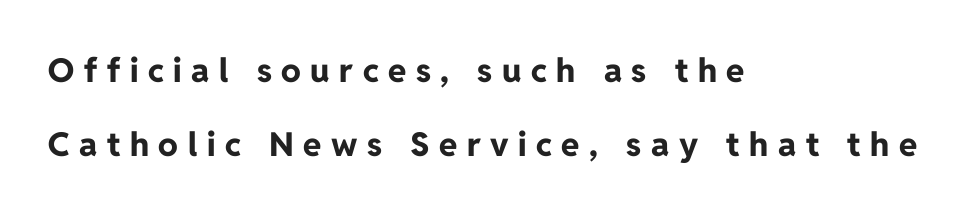
{"serif": "no", "italic": "no", "bold": "yes", "weight": "bold", "width": "normal", "stroke_contrast": "low", "x_height": "medium", "monospaced": "no", "underline": "no", "align": "left", "line_spacing": "loose", "line_spacing_ratio": 2.23, "letter_spacing": "wide", "letter_spacing_em": 0.29, "glyph_px": 33}
